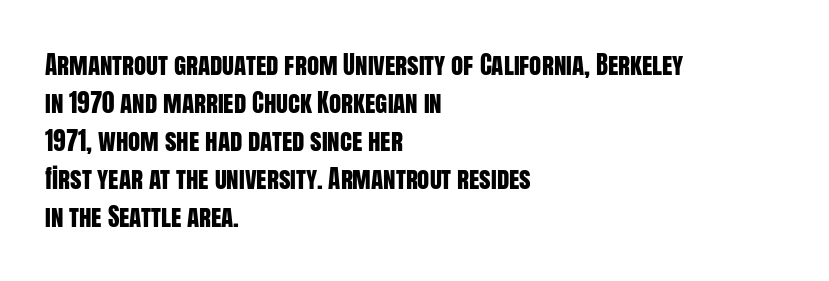
{"italic": "no", "underline": "no", "align": "left", "line_spacing": "normal", "line_spacing_ratio": 1.52, "letter_spacing": "normal", "letter_spacing_em": 0.0, "glyph_px": 25}
